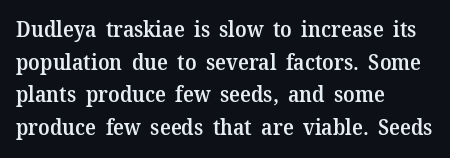
{"italic": "no", "bold": "semi", "underline": "no", "align": "left", "line_spacing": "normal", "line_spacing_ratio": 1.55, "letter_spacing": "normal", "letter_spacing_em": 0.0, "glyph_px": 21}
